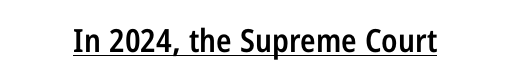
Does the type have serifs? No, each stem ends abruptly. The rendering uses a semibold face; strokes are thickened but not to full bold. Caption: lettering with a line underneath. These lines are rendered in a variable-pitch font. Letter spacing: default.
